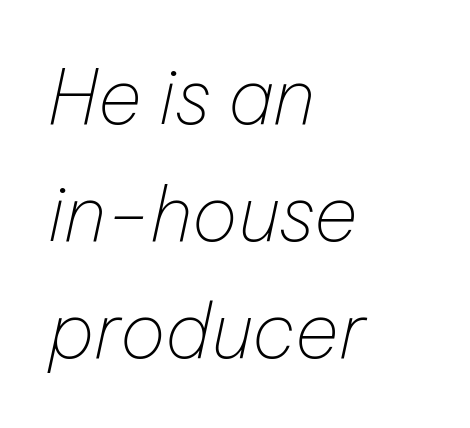
Q: Is the text bold? A: No.
Q: Is the text italic (slanted)? A: Yes, it leans right by about 12 degrees.
Q: Is the text underlined? A: No.
Q: How is the paragraph aligned? A: Left-aligned.
Q: Is the spacing between letters normal or unusually wide? A: Normal.
Q: Is the spacing between lines tight, normal or loose? A: Normal.
Q: Width (condensed, normal, or wide)? A: Normal.
Q: Stroke contrast? A: Low.
Q: x-height? A: Medium.
Q: Monospaced? A: No.
